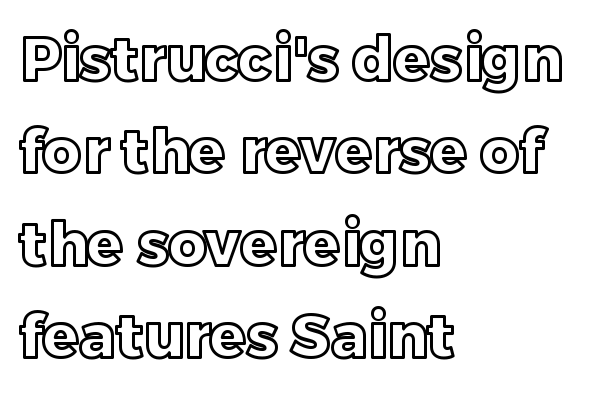
{"italic": "no", "width": "normal", "x_height": "large", "monospaced": "no", "underline": "no", "align": "left", "line_spacing": "normal", "line_spacing_ratio": 1.54, "letter_spacing": "normal", "letter_spacing_em": 0.0, "glyph_px": 60}
